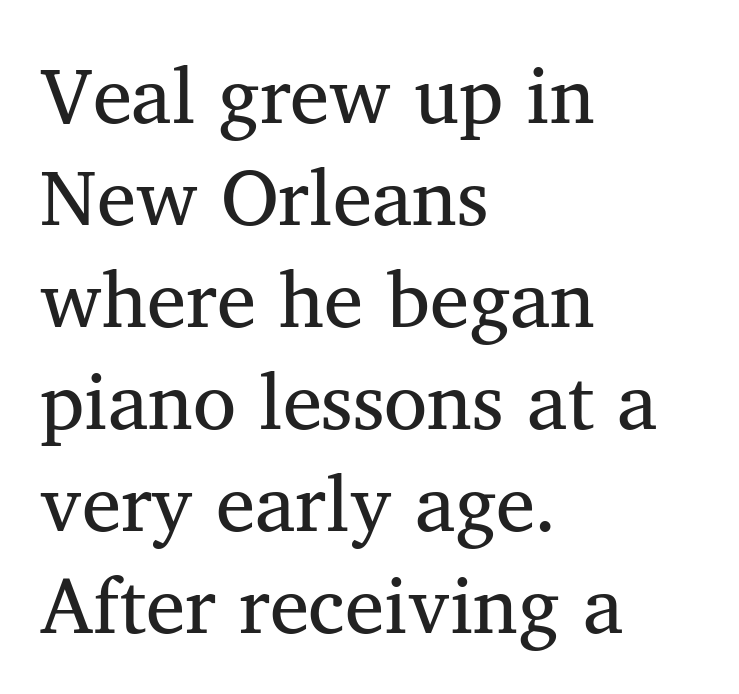
Q: Is the text bold? A: No.
Q: Is the text italic (slanted)? A: No, it is upright.
Q: Is the typeface a serif or a sans-serif typeface? A: Serif.
Q: Is the text underlined? A: No.
Q: How is the paragraph aligned? A: Left-aligned.
Q: Is the spacing between letters normal or unusually wide? A: Normal.
Q: Is the spacing between lines tight, normal or loose? A: Normal.
Q: Width (condensed, normal, or wide)? A: Normal.
Q: Stroke contrast? A: Medium.
Q: x-height? A: Medium.
Q: Monospaced? A: No.
